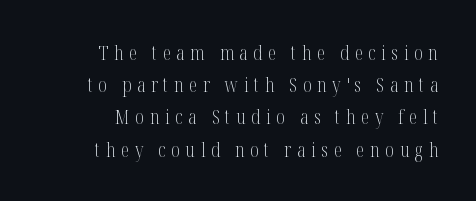
{"italic": "no", "bold": "no", "underline": "no", "align": "right", "line_spacing": "normal", "line_spacing_ratio": 1.61, "letter_spacing": "wide", "letter_spacing_em": 0.29, "glyph_px": 20}
